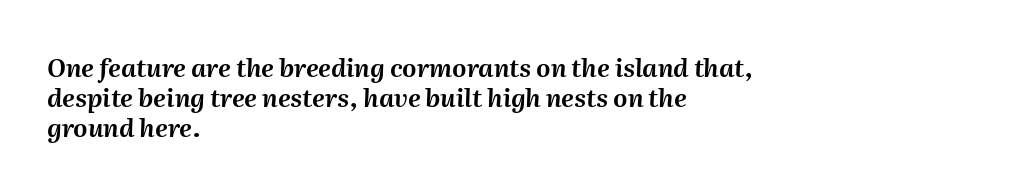
Check under the words: just untouched page. The text block is weighted toward the left margin, trailing off unevenly rightward. Caption: standard tracking, unaltered. Does the lettering tilt? It does — this is italic.
